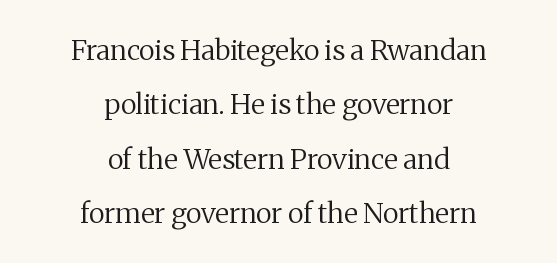
{"serif": "yes", "italic": "no", "bold": "no", "weight": "regular", "width": "normal", "stroke_contrast": "medium", "x_height": "medium", "monospaced": "no", "underline": "no", "align": "center", "line_spacing": "loose", "line_spacing_ratio": 1.94, "letter_spacing": "normal", "letter_spacing_em": 0.0, "glyph_px": 28}
